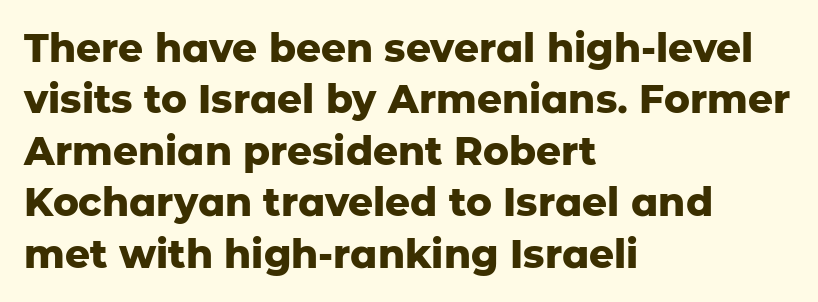
Alignment: flush left. These lines carry a lot of weight — the face is fully bold. In terms of letterform style, serifs are entirely absent. Has an underline been added? It has not.
